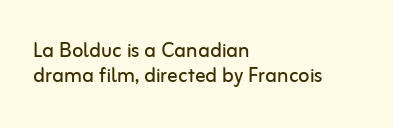
{"italic": "no", "bold": "no", "underline": "no", "align": "left", "line_spacing": "tight", "line_spacing_ratio": 0.95, "letter_spacing": "normal", "letter_spacing_em": 0.0, "glyph_px": 26}
